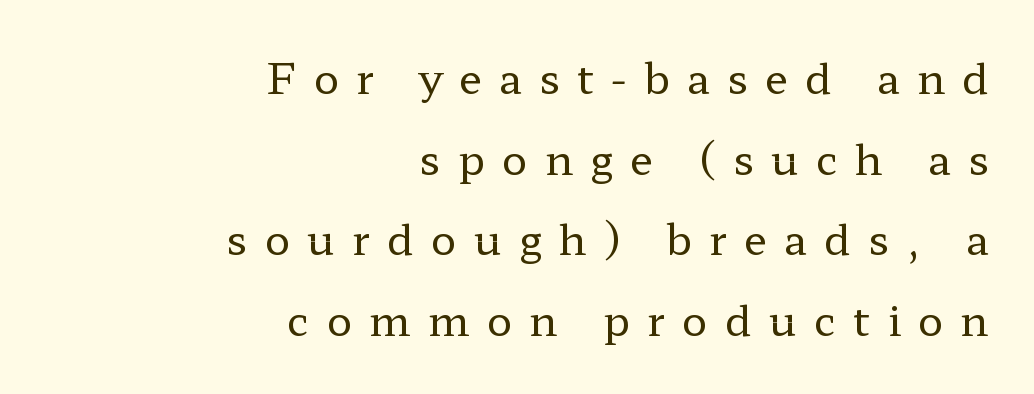
The image shows 42 px regular-weight, wide serif type, upright; set right-aligned, loose line spacing (1.92x), unusually wide letter spacing (+0.41 em), not underlined; low stroke contrast and a medium x-height.
